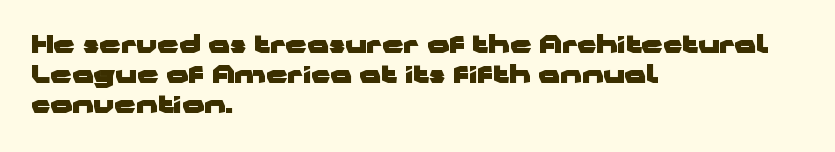
{"italic": "no", "bold": "yes", "underline": "no", "align": "left", "line_spacing": "normal", "line_spacing_ratio": 1.25, "letter_spacing": "normal", "letter_spacing_em": 0.0, "glyph_px": 24}
